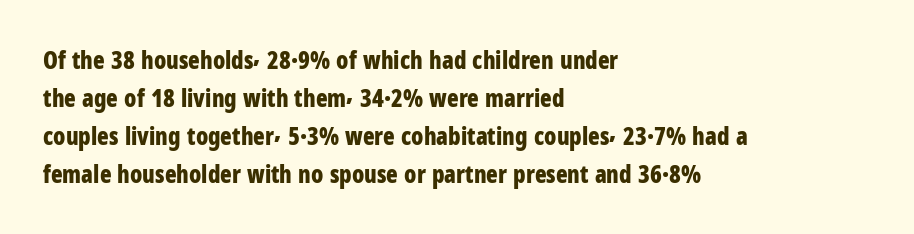
The space between consecutive lines is moderate. Alignment: flush left. The passage shown is not underscored anywhere. The type is set solid horizontally, with unmodified tracking. The characters look thick and weighty, a clear bold. Unlike italic type, these characters show no tilt at all.
